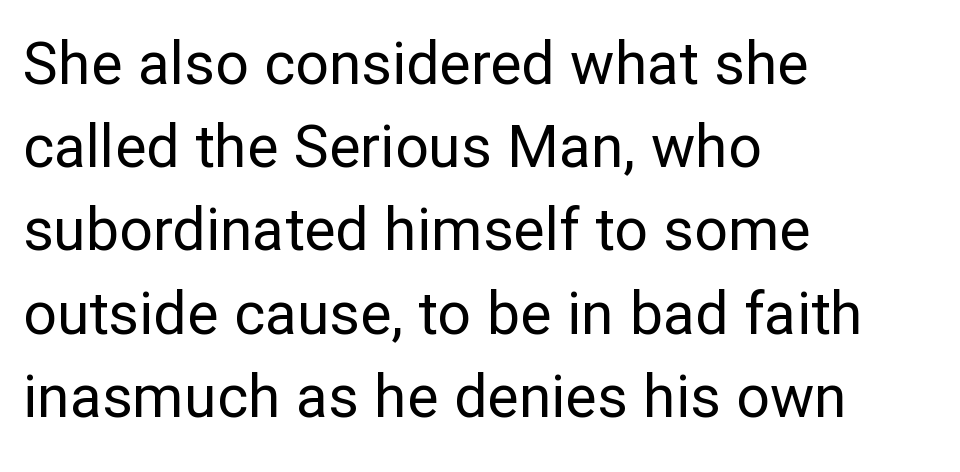
This reads as an unemphasized weight, regular at the heaviest. Each letter keeps its own natural width here, so spacing adapts to shape. The font's upright variant was chosen for this text. Are there feet on the stems? There aren't — it's a sans. Standard letterfit; no display-style spreading of the glyphs. Leading: standard.
